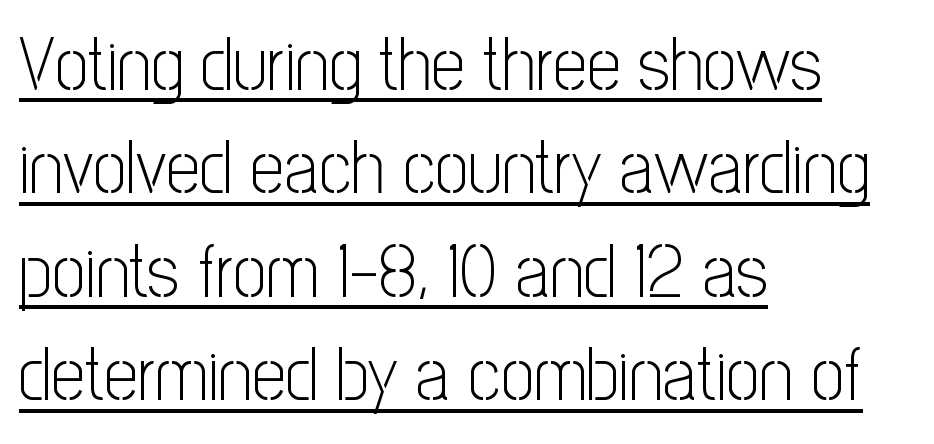
Nobody touched the tracking dial on this one. A normal amount of white space separates one row of letters from the next. You could not count columns in this text — the font is proportionally spaced. Notice how a bar underscores the lettering throughout.
